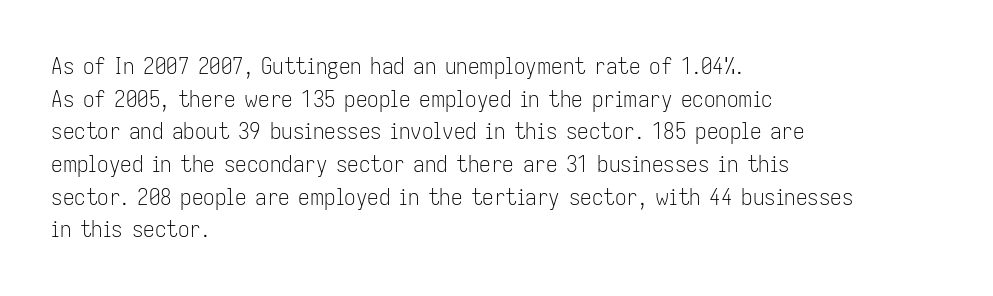
{"italic": "no", "bold": "no", "underline": "no", "align": "left", "line_spacing": "normal", "line_spacing_ratio": 1.42, "letter_spacing": "normal", "letter_spacing_em": 0.0, "glyph_px": 23}
